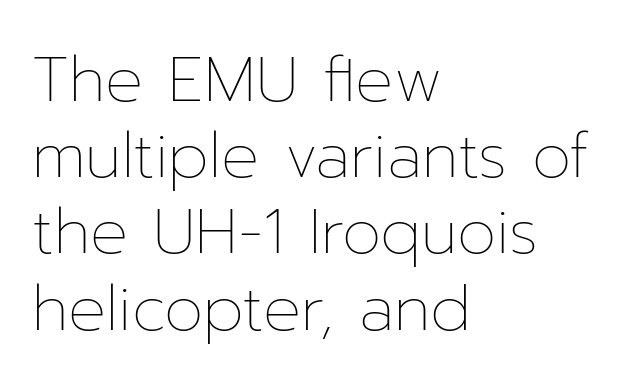
What stands out about the letter spacing? Nothing — it is the standard amount. The passage shown is typed in a proportional face where columns would drift. Descenders are the only things crossing below the line. Which margin do the lines hug? The left one — the right edge is uneven. Weight: regular or lighter.
